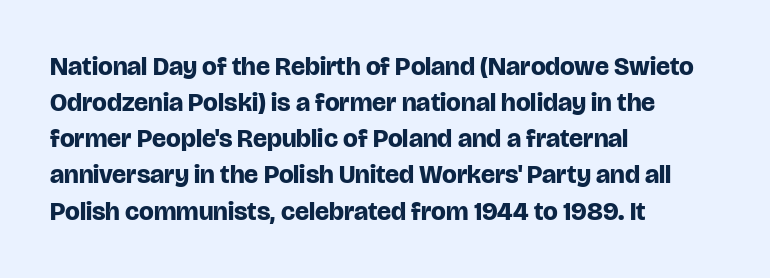
Clear beneath every line of the passage. The typography opts for an upright posture over an oblique one. Evenly set lines give the paragraph a standard silhouette. Standard letterfit; no display-style spreading of the glyphs. The compositor pushed each line to the left boundary.
